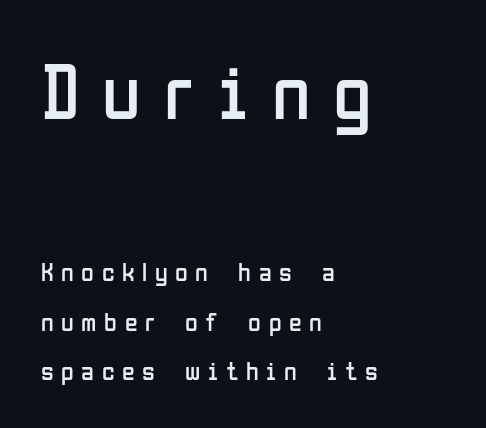
{"serif": "no", "italic": "no", "bold": "no", "weight": "regular", "width": "condensed", "stroke_contrast": "low", "x_height": "medium", "monospaced": "no", "underline": "no", "align": "left", "line_spacing": "loose", "line_spacing_ratio": 1.91, "letter_spacing": "wide", "letter_spacing_em": 0.29, "larger_block": "first", "size_ratio": 3.04, "glyph_px": 79}
